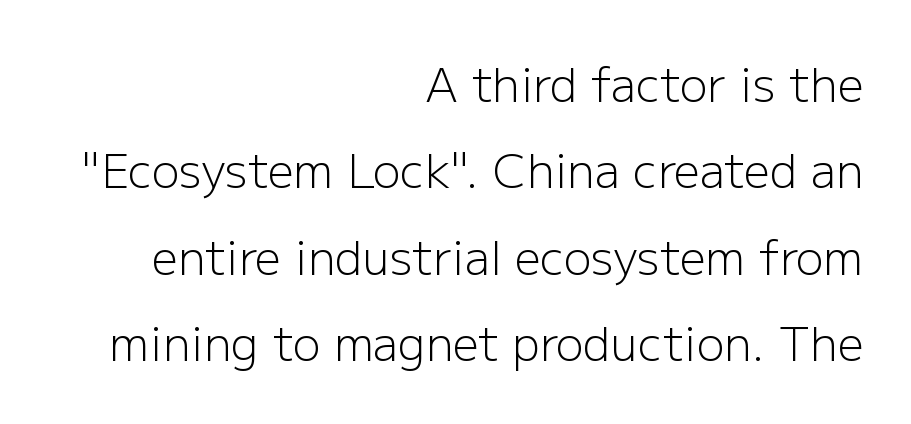
{"serif": "no", "italic": "no", "bold": "no", "weight": "light", "width": "normal", "stroke_contrast": "low", "x_height": "medium", "monospaced": "no", "underline": "no", "align": "right", "line_spacing_ratio": 1.88, "letter_spacing": "normal", "letter_spacing_em": 0.0, "glyph_px": 46}
